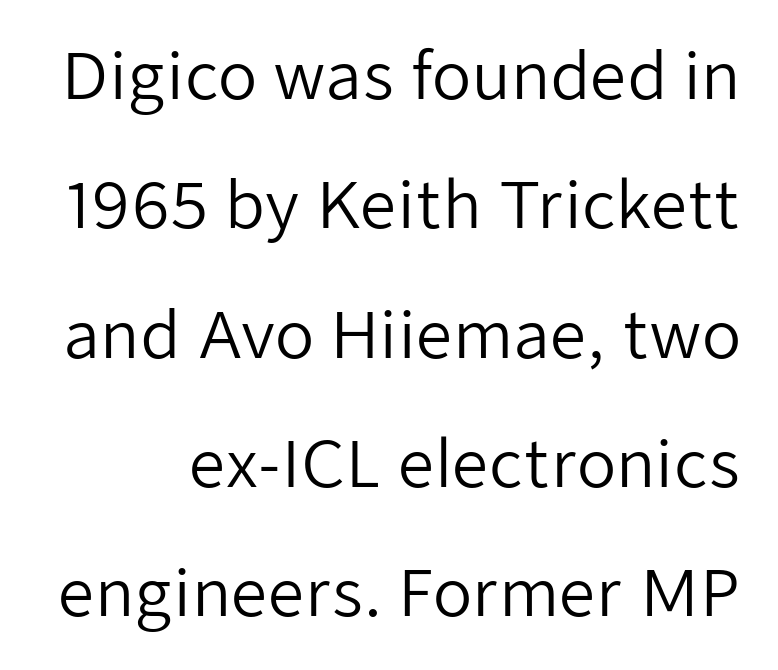
The vertical gap from one line to the next is large. On a weight scale, this lands at 450 or below. Note the varied advance widths — an 'i' is clearly narrower than an 'm'. Each letter's strokes conclude bluntly, with no projecting serifs.
